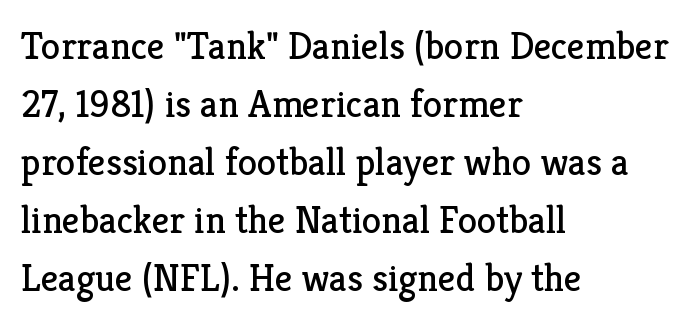
Q: Is the text bold? A: No.
Q: Is the text italic (slanted)? A: No, it is upright.
Q: Is the typeface a serif or a sans-serif typeface? A: Serif.
Q: Is the text underlined? A: No.
Q: How is the paragraph aligned? A: Left-aligned.
Q: Is the spacing between letters normal or unusually wide? A: Normal.
Q: Is the spacing between lines tight, normal or loose? A: Normal.
Q: Width (condensed, normal, or wide)? A: Normal.
Q: Stroke contrast? A: Low.
Q: x-height? A: Medium.
Q: Monospaced? A: No.
